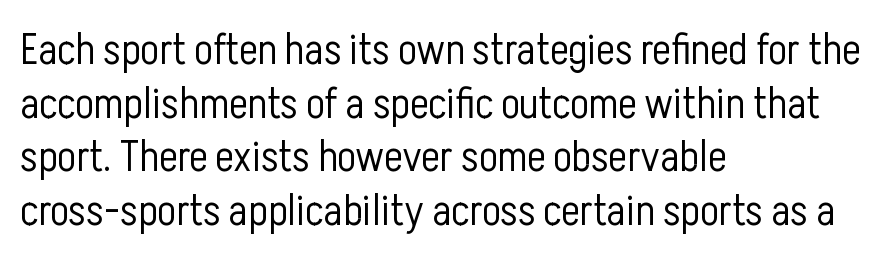
{"serif": "no", "italic": "no", "bold": "no", "weight": "light", "width": "condensed", "stroke_contrast": "low", "x_height": "medium", "monospaced": "no", "underline": "no", "align": "left", "line_spacing_ratio": 1.22, "letter_spacing": "normal", "letter_spacing_em": 0.0, "glyph_px": 44}
